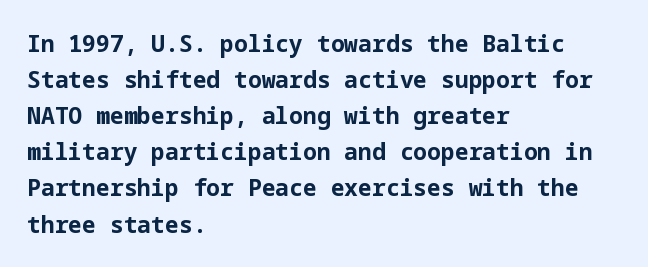
{"italic": "no", "bold": "yes", "underline": "no", "align": "left", "line_spacing": "normal", "line_spacing_ratio": 1.57, "letter_spacing": "normal", "letter_spacing_em": 0.0, "glyph_px": 23}
